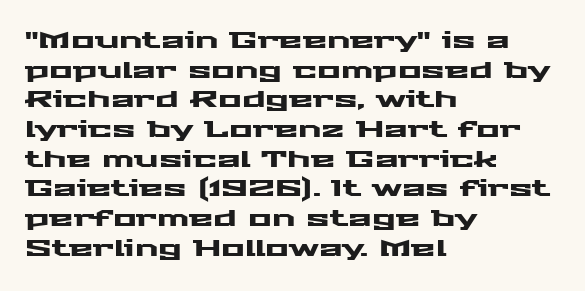
{"italic": "no", "underline": "no", "align": "left", "line_spacing": "normal", "line_spacing_ratio": 1.35, "letter_spacing": "normal", "letter_spacing_em": 0.0, "glyph_px": 22}
